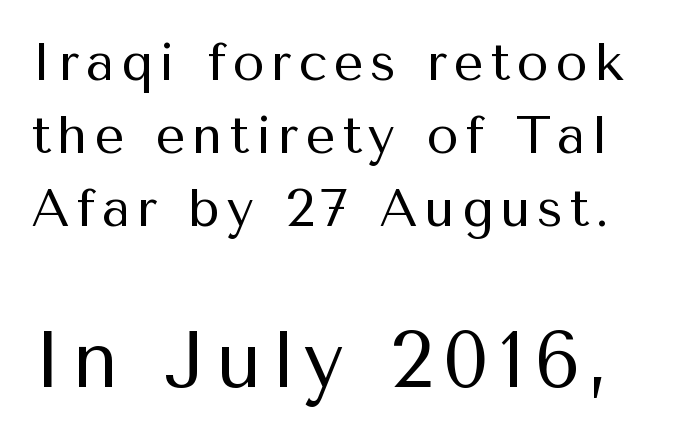
The image shows 79 px regular-weight sans-serif type, upright; set normal line spacing (1.38x), not underlined; the second (bottom) block is 1.49x larger; medium stroke contrast and a medium x-height.
